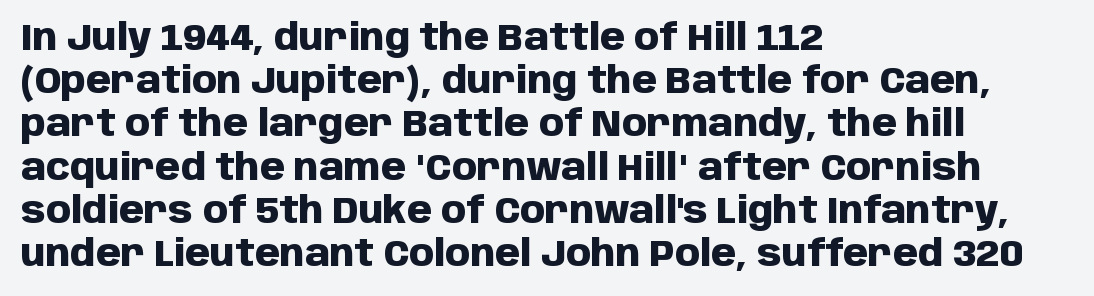
{"serif": "no", "italic": "no", "bold": "yes", "weight": "heavy", "width": "normal", "stroke_contrast": "low", "x_height": "large", "monospaced": "no", "underline": "no", "align": "left", "line_spacing_ratio": 1.2, "letter_spacing": "normal", "letter_spacing_em": 0.0, "glyph_px": 36}
